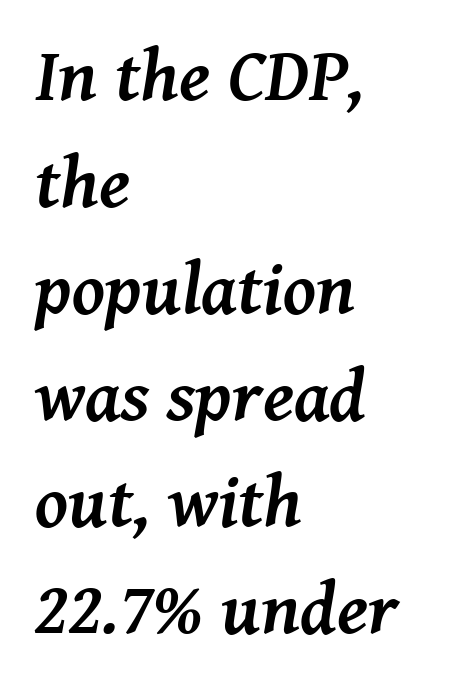
Observe the serifs anchoring each vertical stroke in this sample. Underlining? Definitely not there. These lines are rendered in a variable-pitch font. The rendering anchors every line to the left-hand side.
